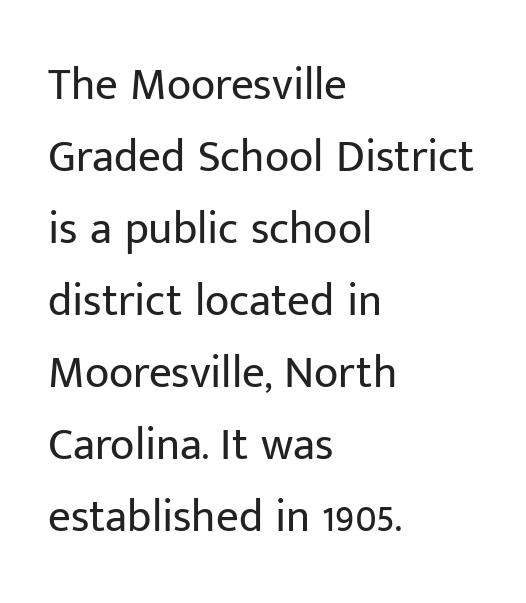
The image shows 45 px regular-weight sans-serif type, upright; set left-aligned, normal line spacing (1.6x), normal letter spacing, not underlined; low stroke contrast and a medium x-height.
